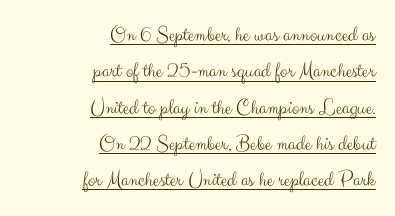
The paragraph has a hard right edge and a soft left edge. Looks like someone drew a line under every word here. These lines sit exactly where default settings would place them.
